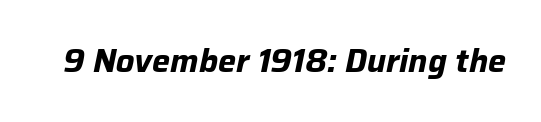
The image shows 32 px bold type, italic (leaning right); set normal letter spacing, not underlined; low stroke contrast and a medium x-height.
